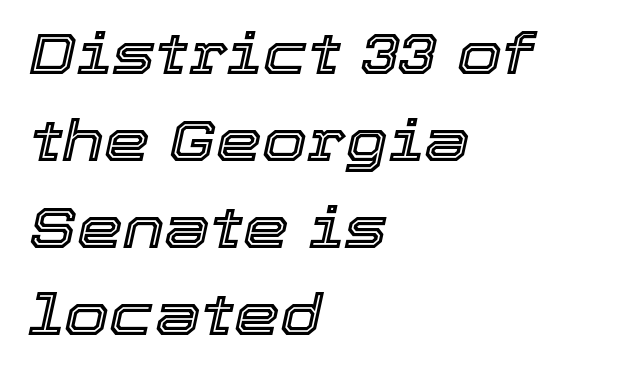
The image shows 58 px text type, italic (leaning right); set left-aligned, normal line spacing (1.5x), normal letter spacing, not underlined; a medium x-height.
